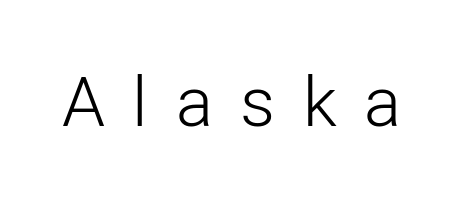
The horizontal fit of the characters is loose and conspicuously gappy. Descenders hang freely into open space. Each letter keeps its own natural width here, so spacing adapts to shape. Stems and bowls with no extra thickness — not bold. Quick note: not italic, upright.
